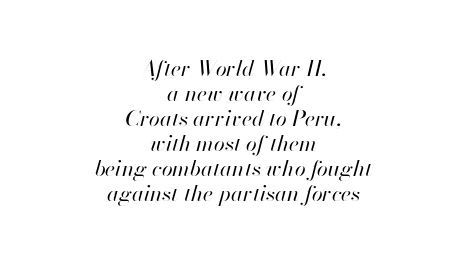
The image shows 22 px text type, italic (leaning right); set centered, tight line spacing (1.14x), normal letter spacing, not underlined.
